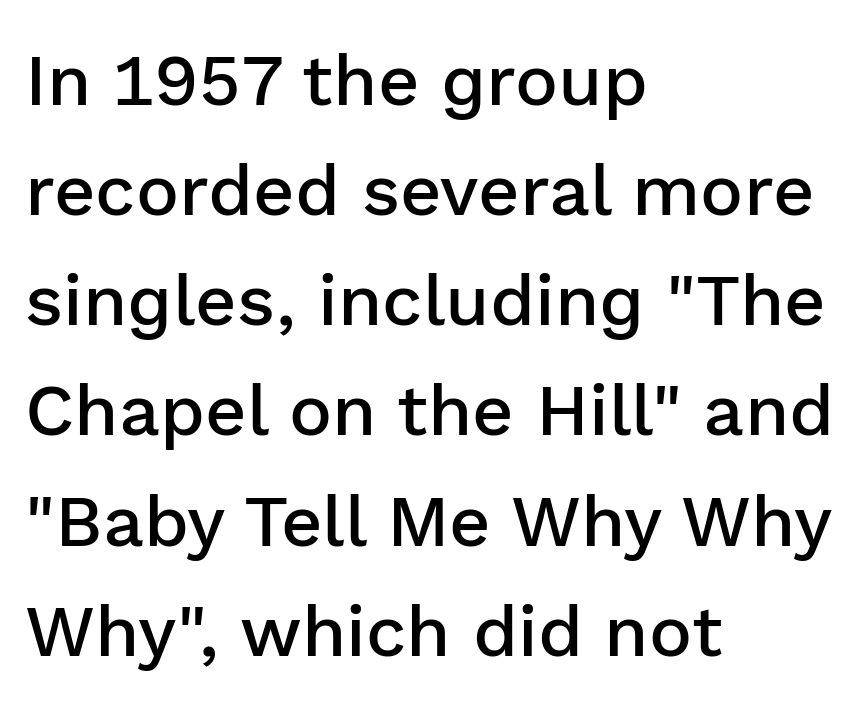
{"serif": "no", "italic": "no", "bold": "semi", "weight": "semibold", "width": "normal", "stroke_contrast": "low", "x_height": "medium", "monospaced": "no", "underline": "no", "align": "left", "line_spacing": "normal", "line_spacing_ratio": 1.53, "letter_spacing": "normal", "letter_spacing_em": 0.0, "glyph_px": 72}
